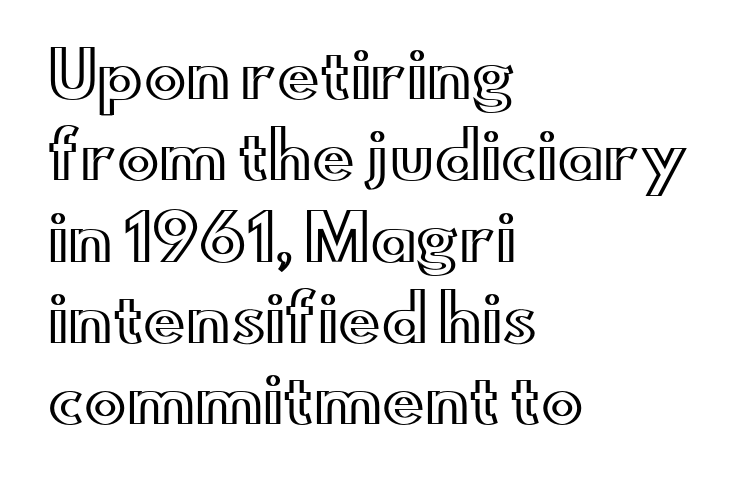
The space directly below the letters is spotless. Teacher's note: observe the even left margin — that is flush-left alignment. The rendering uses a moderate line-height, typical for paragraphs. The rendering keeps characters at their native spacing.
